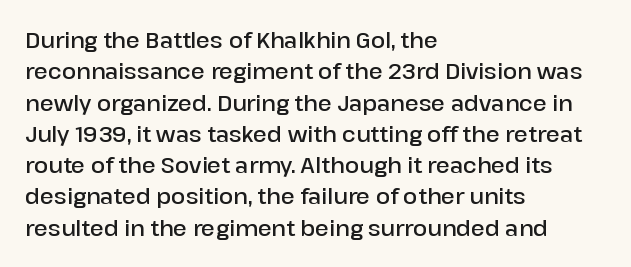
Emphasis by weight is partial: semibold. A typesetter would call this leading conventional body-copy spacing. The rendering keeps characters at their native spacing. This is roman type, the default non-slanted kind. Compared with a centered layout, this one pins lines to the left instead.
